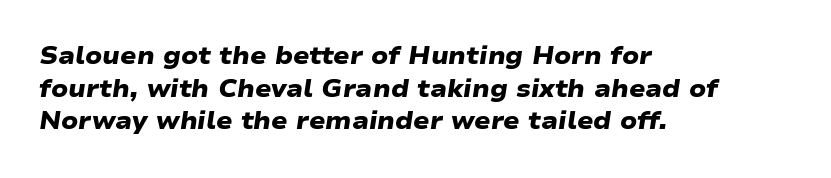
{"bold": "yes", "underline": "no", "align": "left", "line_spacing": "normal", "line_spacing_ratio": 1.36, "letter_spacing": "normal", "letter_spacing_em": 0.0, "glyph_px": 24}
